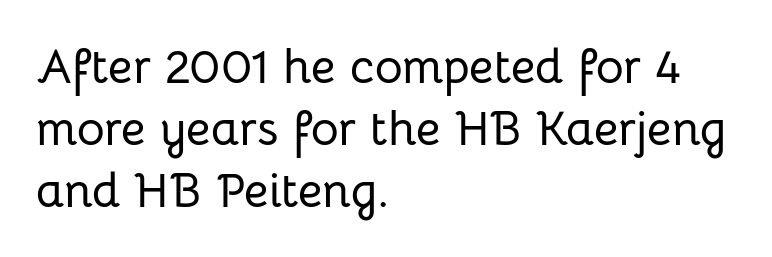
{"serif": "no", "italic": "no", "width": "normal", "stroke_contrast": "low", "x_height": "medium", "monospaced": "no", "underline": "no", "align": "left", "line_spacing": "normal", "line_spacing_ratio": 1.29, "letter_spacing": "normal", "letter_spacing_em": 0.0, "glyph_px": 48}
